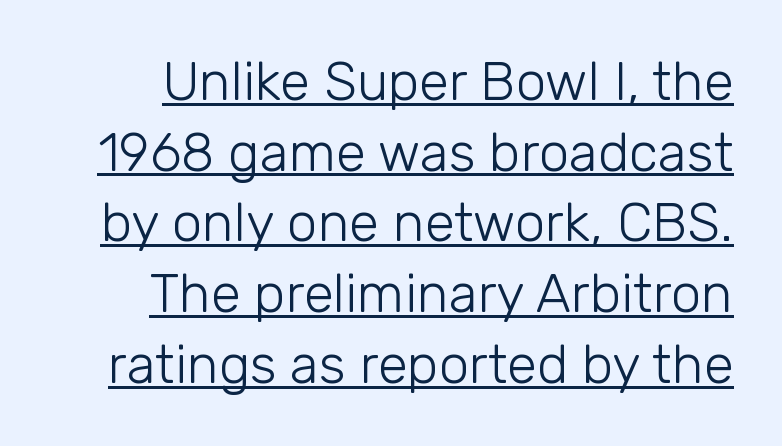
{"serif": "no", "italic": "no", "bold": "no", "weight": "light", "width": "normal", "stroke_contrast": "low", "x_height": "medium", "monospaced": "no", "underline": "yes", "line_spacing": "normal", "line_spacing_ratio": 1.31, "letter_spacing": "normal", "letter_spacing_em": 0.0, "glyph_px": 54}
